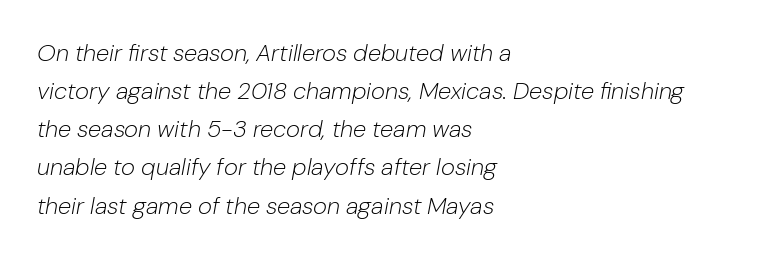
The image shows 24 px text type, italic (leaning right); set left-aligned, normal line spacing (1.59x), normal letter spacing, not underlined.
